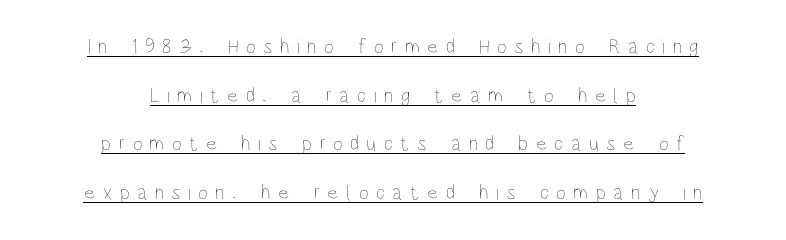
The image shows 21 px text type, upright; set centered, loose line spacing (2.31x), unusually wide letter spacing (+0.36 em), underlined.
